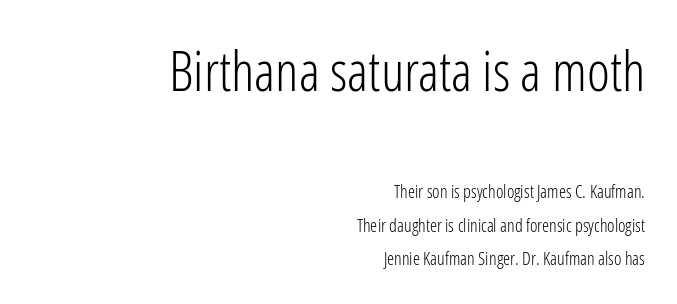
Q: Is the text bold? A: No.
Q: Is the text italic (slanted)? A: No, it is upright.
Q: Is the typeface a serif or a sans-serif typeface? A: Sans-serif.
Q: Is the text underlined? A: No.
Q: How is the paragraph aligned? A: Right-aligned.
Q: Is the spacing between letters normal or unusually wide? A: Normal.
Q: Which block of text is set in a larger size, the first (top) or the second (bottom)? A: The first (top) one.
Q: Width (condensed, normal, or wide)? A: Condensed.
Q: Stroke contrast? A: Low.
Q: x-height? A: Medium.
Q: Monospaced? A: No.
